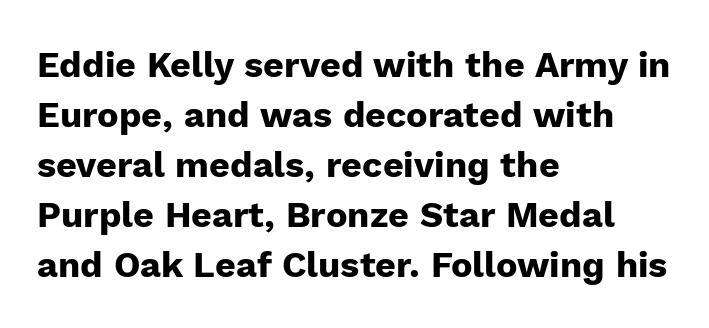
The image shows 36 px heavy sans-serif type, upright; set left-aligned, normal line spacing (1.39x), normal letter spacing, not underlined; low stroke contrast and a medium x-height.
